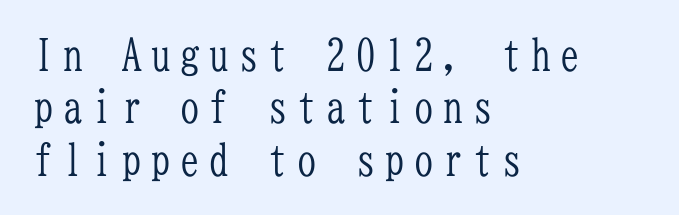
Every row of glyphs begins at an identical x-position on the left. Upright lettering throughout. Vertical stems look standard width or narrower in stroke. The area under the type is left untouched. These lines are rendered in a fixed-pitch font.
